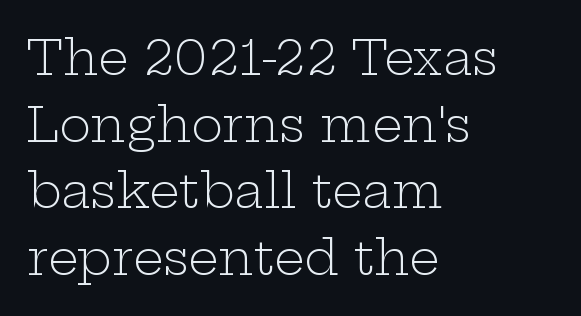
{"serif": "yes", "italic": "no", "bold": "no", "weight": "light", "width": "wide", "stroke_contrast": "low", "x_height": "medium", "monospaced": "no", "underline": "no", "align": "left", "line_spacing": "normal", "line_spacing_ratio": 1.39, "letter_spacing": "normal", "letter_spacing_em": 0.0, "glyph_px": 48}
